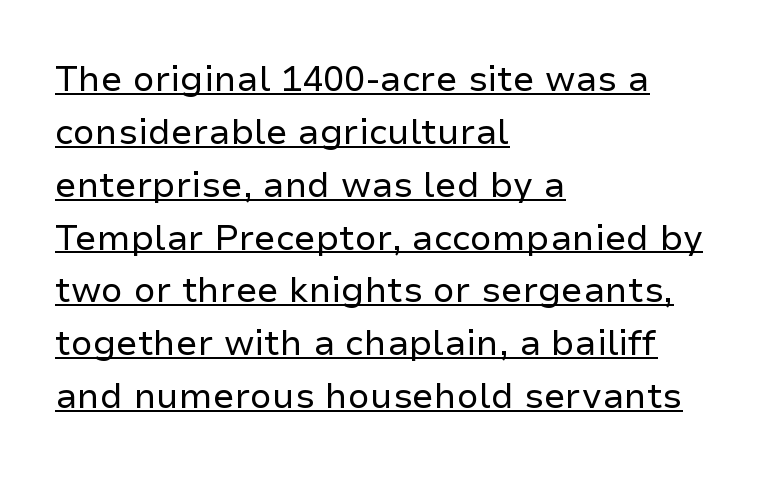
The paragraph shown leans on its left margin. Proportional: the letters do not fall into vertical columns. The characters display no serif detailing; their extremities are plain. Summary of vertical rhythm: regular, with standard interline spacing. Descenders here cross a horizontal rule under the line.
